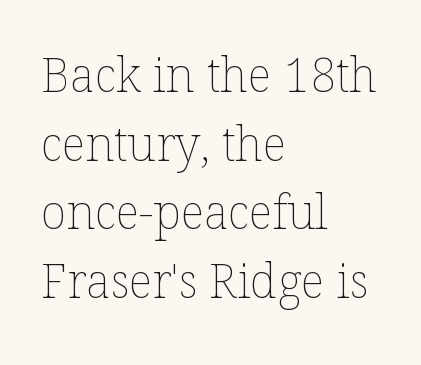
{"italic": "no", "bold": "no", "weight": "thin", "width": "normal", "stroke_contrast": "low", "x_height": "medium", "monospaced": "no", "underline": "no", "align": "left", "line_spacing": "normal", "line_spacing_ratio": 1.46, "letter_spacing": "normal", "letter_spacing_em": 0.0, "glyph_px": 47}
